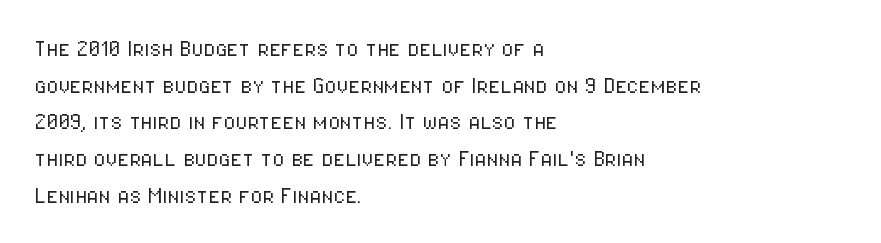
Reading down the block, your eye returns to a fixed left position each line. Do the letters lean? They stand straight. The strip under each line holds only bare page. Bold? No — there's no thickening of the strokes. Line spacing here is normal. Glyph-to-glyph distance matches everyday printed text.
